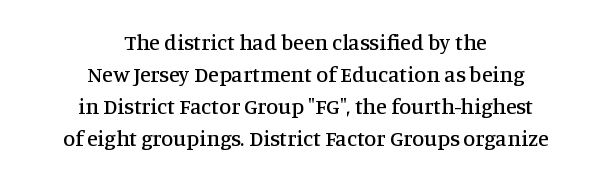
Q: Is the text italic (slanted)? A: No, it is upright.
Q: Is the text underlined? A: No.
Q: How is the paragraph aligned? A: Centered.
Q: Is the spacing between letters normal or unusually wide? A: Normal.
Q: Is the spacing between lines tight, normal or loose? A: Normal.
